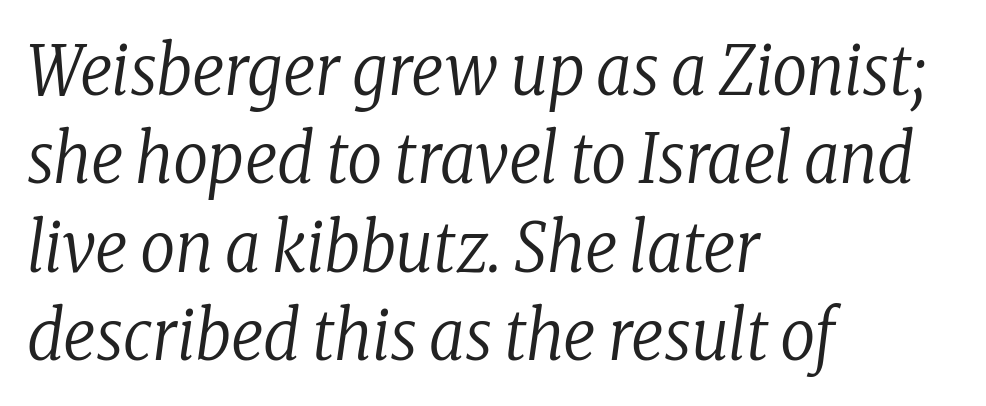
The image shows 69 px regular-weight, condensed serif type, italic (leaning right); set left-aligned, normal line spacing (1.28x), normal letter spacing, not underlined; low stroke contrast and a medium x-height.
